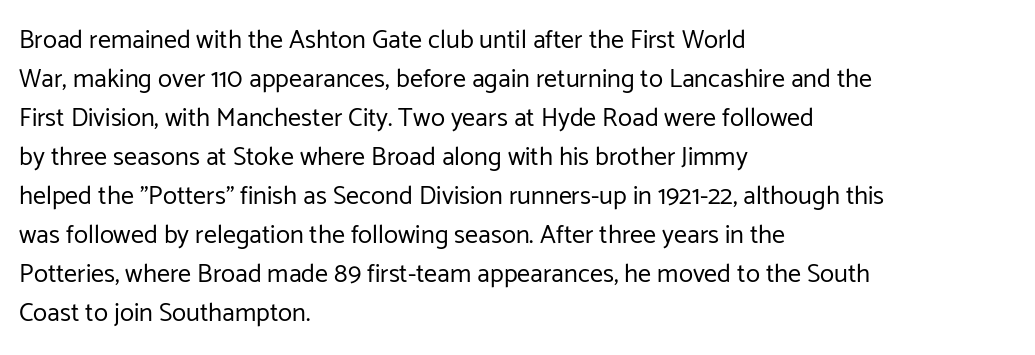
{"italic": "no", "bold": "no", "underline": "no", "align": "left", "line_spacing": "normal", "line_spacing_ratio": 1.5, "letter_spacing": "normal", "letter_spacing_em": 0.0, "glyph_px": 26}
